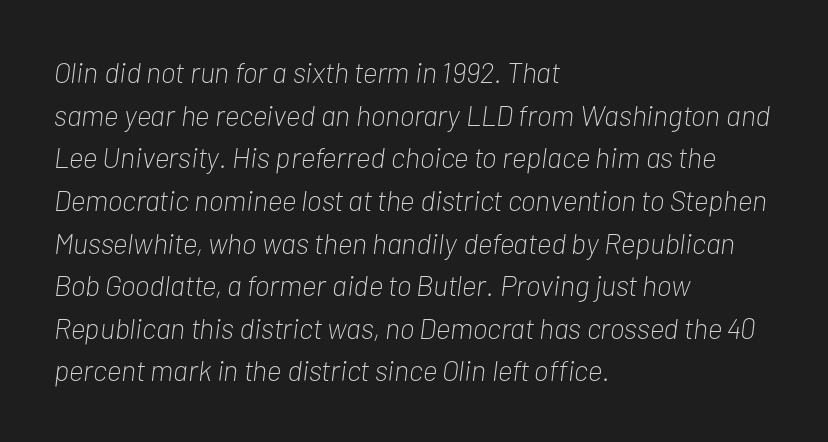
{"italic": "yes", "lean": "right", "slant_degrees": 7, "bold": "no", "weight": "light", "width": "condensed", "stroke_contrast": "low", "x_height": "medium", "monospaced": "no", "underline": "no", "align": "left", "line_spacing": "normal", "line_spacing_ratio": 1.47, "letter_spacing": "normal", "letter_spacing_em": 0.0, "glyph_px": 29}
